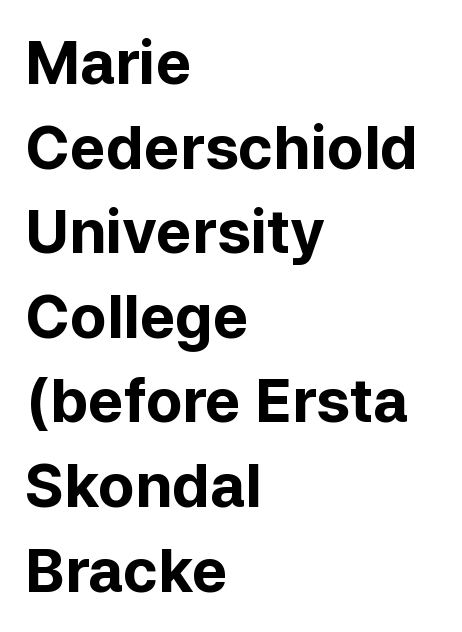
The image shows 60 px bold sans-serif type, upright; set left-aligned, normal line spacing (1.41x), normal letter spacing, not underlined; low stroke contrast and a medium x-height.
